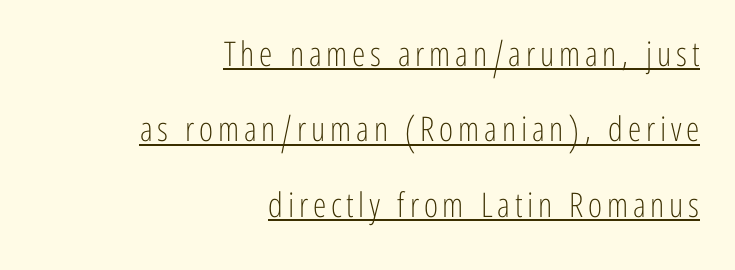
{"serif": "no", "italic": "no", "bold": "no", "weight": "light", "width": "condensed", "stroke_contrast": "low", "x_height": "medium", "monospaced": "no", "underline": "yes", "align": "right", "line_spacing": "loose", "line_spacing_ratio": 2.22, "glyph_px": 34}
